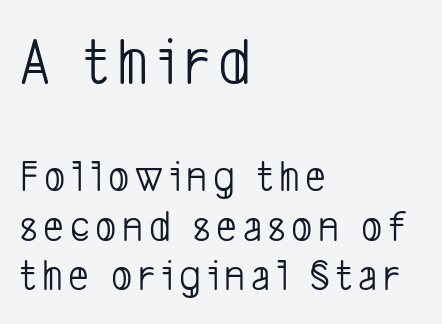
The lines in this sample share a left origin and differ only in where they stop. Words float on clear page, feet unadorned. The lines are packed closely together with very little leading. These lines are rendered in a variable-pitch font. Nope, no serifs anywhere on these letters.
